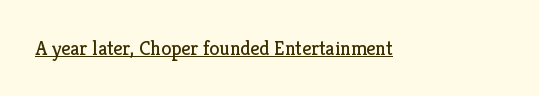
{"italic": "no", "bold": "no", "underline": "yes", "letter_spacing": "normal", "letter_spacing_em": 0.0, "glyph_px": 20}
